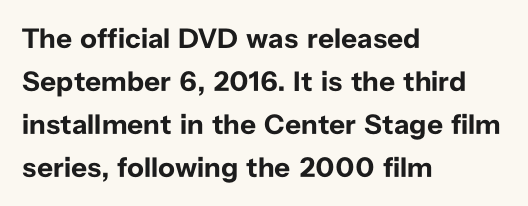
You can tell from the bare stems that sans-serif type was used. Note the varied advance widths — an 'i' is clearly narrower than an 'm'. Does the leading feel generous? No, just average. The passage shown has conventional tracking throughout. Each row of text sits above clean, open space. A roman cut, with each character standing at attention.
